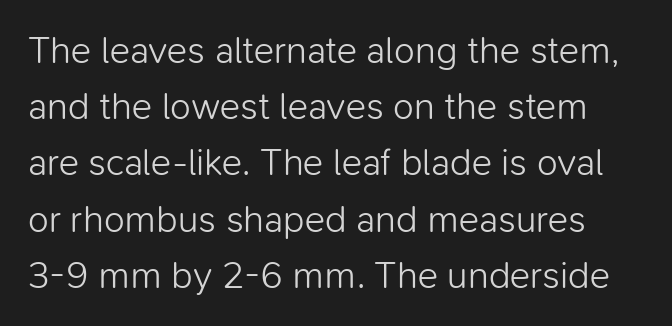
Lines of text with bare space underneath. Do the characters align in a grid? No, the font is proportional. Ordinary non-slanted type is in use. Interline gaps are of average width in this sample. This is not heavy type; no bold has been used. What kind of face is this? One without serifs — a sans.
